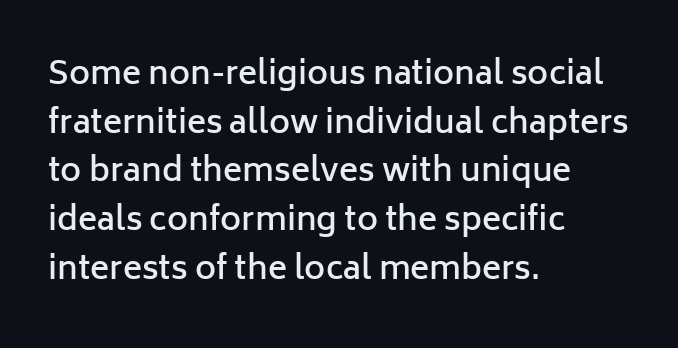
These words are printed semibold, heavier than regular yet not bold. The lettering stays uniformly vertical, giving the passage a roman look. Honestly, the row spacing looks completely unremarkable. Is this a fixed-width face? No — the glyphs have proportional, varying widths. Nothing unusual about the tracking: characters are spaced as the font intends. Check under the words: just untouched page.
